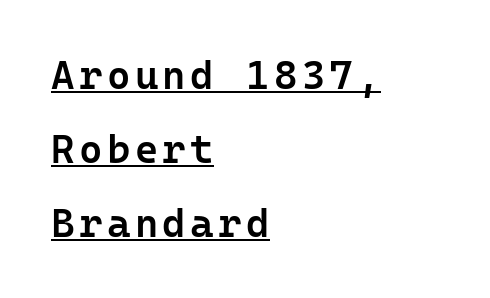
Q: Is the text bold? A: Semi-bold.
Q: Is the text italic (slanted)? A: No, it is upright.
Q: Is the typeface a serif or a sans-serif typeface? A: Sans-serif.
Q: Is the text underlined? A: Yes.
Q: How is the paragraph aligned? A: Left-aligned.
Q: Width (condensed, normal, or wide)? A: Normal.
Q: Stroke contrast? A: Low.
Q: x-height? A: Medium.
